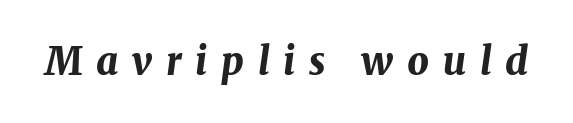
{"italic": "yes", "lean": "right", "slant_degrees": 8, "bold": "yes", "weight": "bold", "width": "normal", "stroke_contrast": "medium", "x_height": "medium", "monospaced": "no", "underline": "no", "letter_spacing": "wide", "letter_spacing_em": 0.36, "glyph_px": 38}
